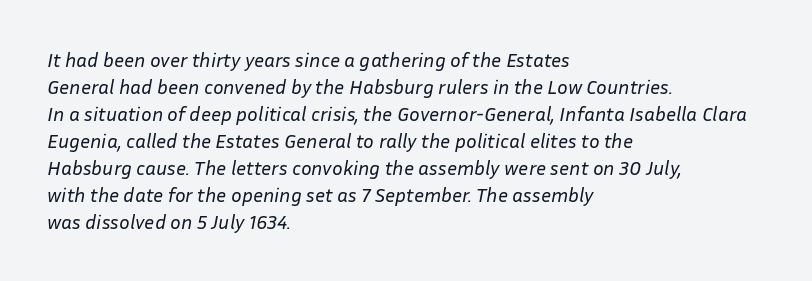
The rendering anchors every line to the left-hand side. This is not heavy type; no bold has been used. Is the type slanted? Yes — the strokes lean at a clear angle. Nobody touched the tracking dial on this one. The passage shown is not underscored anywhere.
